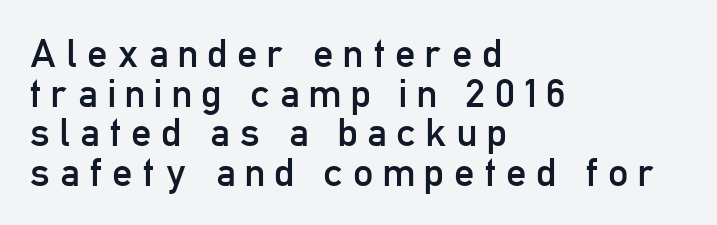
Q: Is the text bold? A: No.
Q: Is the text italic (slanted)? A: No, it is upright.
Q: Is the typeface a serif or a sans-serif typeface? A: Sans-serif.
Q: Is the text underlined? A: No.
Q: How is the paragraph aligned? A: Left-aligned.
Q: Is the spacing between letters normal or unusually wide? A: Unusually wide.
Q: Is the spacing between lines tight, normal or loose? A: Tight.
Q: Width (condensed, normal, or wide)? A: Condensed.
Q: Stroke contrast? A: Low.
Q: x-height? A: Medium.
Q: Monospaced? A: No.
